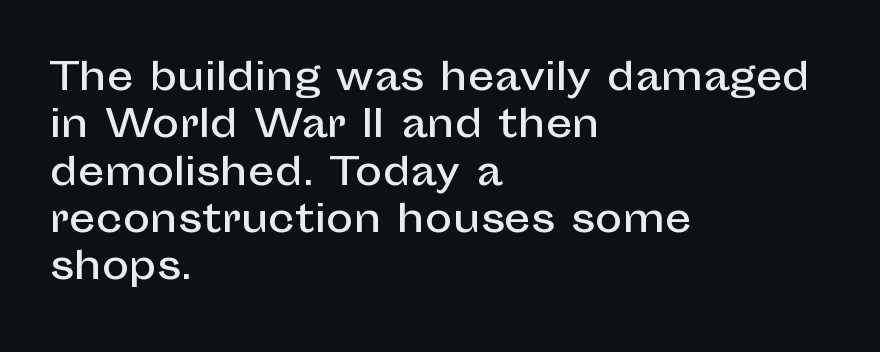
Look at the bottom of the vertical strokes: they stop flat, with no serifs. Spacing verdict: proportional, widths tailored to each character. Successive baselines arrive at the customary interval. Teacher's note: observe the even left margin — that is flush-left alignment. Type without underlining. This sample uses an upright cut, with every glyph sitting square on the baseline.
